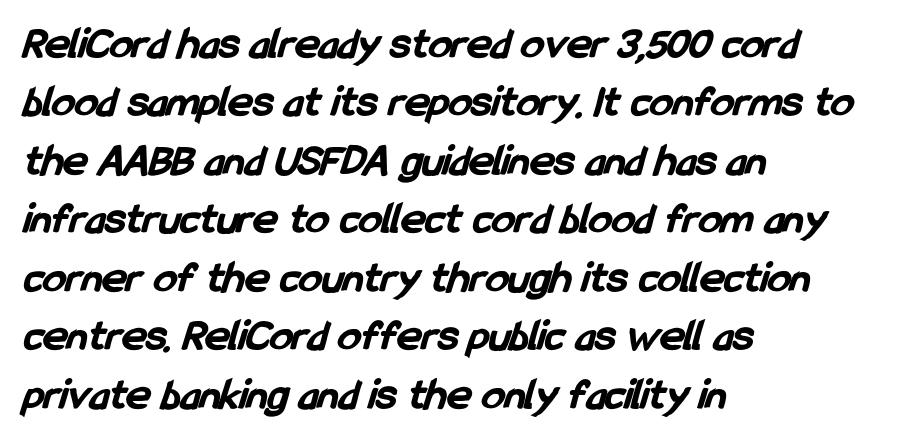
Q: Is the text bold? A: Yes.
Q: Is the typeface a serif or a sans-serif typeface? A: Sans-serif.
Q: Is the text underlined? A: No.
Q: How is the paragraph aligned? A: Left-aligned.
Q: Is the spacing between letters normal or unusually wide? A: Normal.
Q: Is the spacing between lines tight, normal or loose? A: Normal.
Q: Width (condensed, normal, or wide)? A: Condensed.
Q: Stroke contrast? A: Low.
Q: x-height? A: Medium.
Q: Monospaced? A: No.
